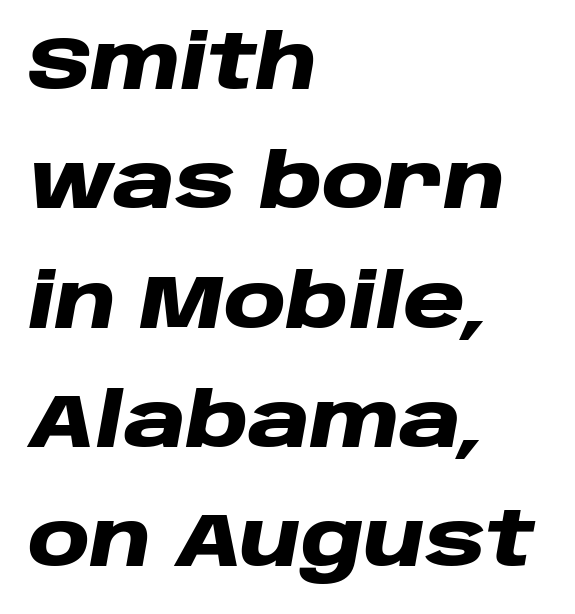
The image shows 76 px heavy, wide type, italic (leaning right); set left-aligned, normal line spacing (1.57x), normal letter spacing, not underlined; low stroke contrast and a large x-height.
